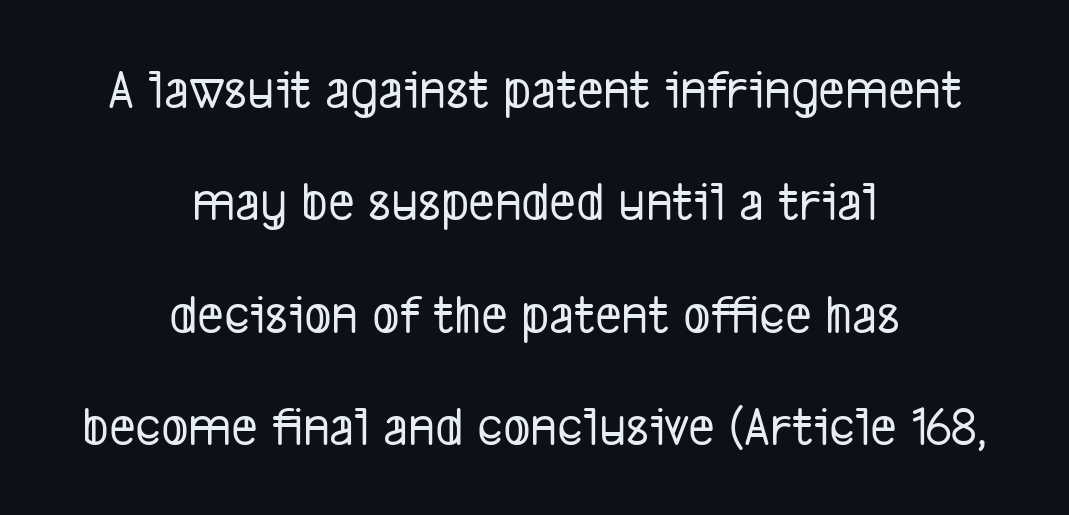
{"serif": "no", "width": "condensed", "stroke_contrast": "low", "x_height": "medium", "monospaced": "no", "underline": "no", "align": "center", "line_spacing": "loose", "line_spacing_ratio": 1.97, "letter_spacing": "normal", "letter_spacing_em": 0.0, "glyph_px": 57}
